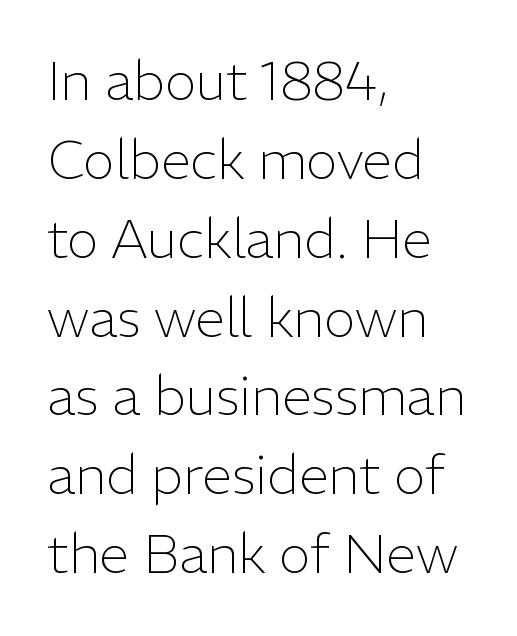
Q: Is the text bold? A: No.
Q: Is the text italic (slanted)? A: No, it is upright.
Q: Is the typeface a serif or a sans-serif typeface? A: Sans-serif.
Q: Is the text underlined? A: No.
Q: How is the paragraph aligned? A: Left-aligned.
Q: Is the spacing between letters normal or unusually wide? A: Normal.
Q: Is the spacing between lines tight, normal or loose? A: Normal.
Q: Width (condensed, normal, or wide)? A: Normal.
Q: Stroke contrast? A: Low.
Q: x-height? A: Medium.
Q: Monospaced? A: No.
